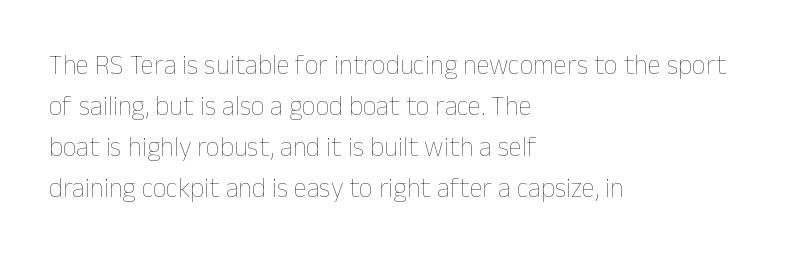
The image shows 27 px text type, upright; set left-aligned, normal line spacing (1.52x), normal letter spacing, not underlined.
